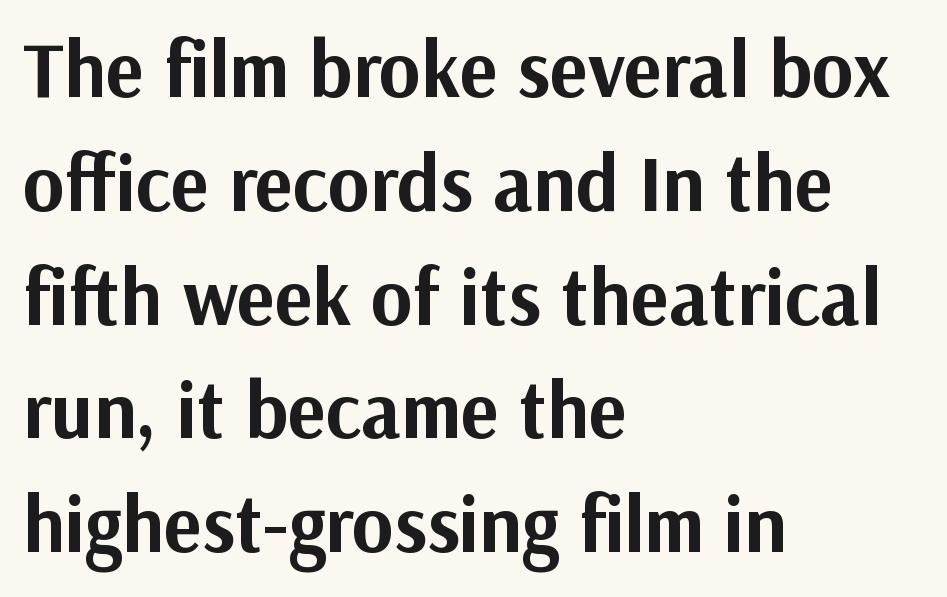
The paragraph has a hard left edge and a soft right edge. Each letter keeps its own natural width here, so spacing adapts to shape. Designer's note — italics off, roman on. The baseline area is clear. These lines sit exactly where default settings would place them. Typesetter's note: full bold, strokes at maximum text heaviness.
